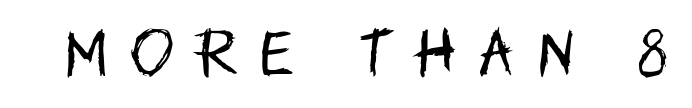
{"serif": "no", "italic": "no", "bold": "no", "weight": "regular", "width": "condensed", "stroke_contrast": "low", "x_height": "large", "monospaced": "no", "underline": "no", "letter_spacing": "wide", "letter_spacing_em": 0.46, "glyph_px": 52}
